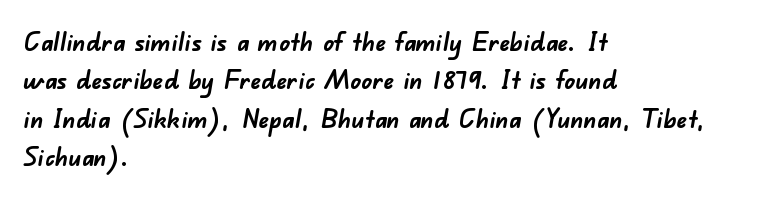
The image shows 26 px bold type; set left-aligned, normal line spacing (1.48x), normal letter spacing, not underlined.
